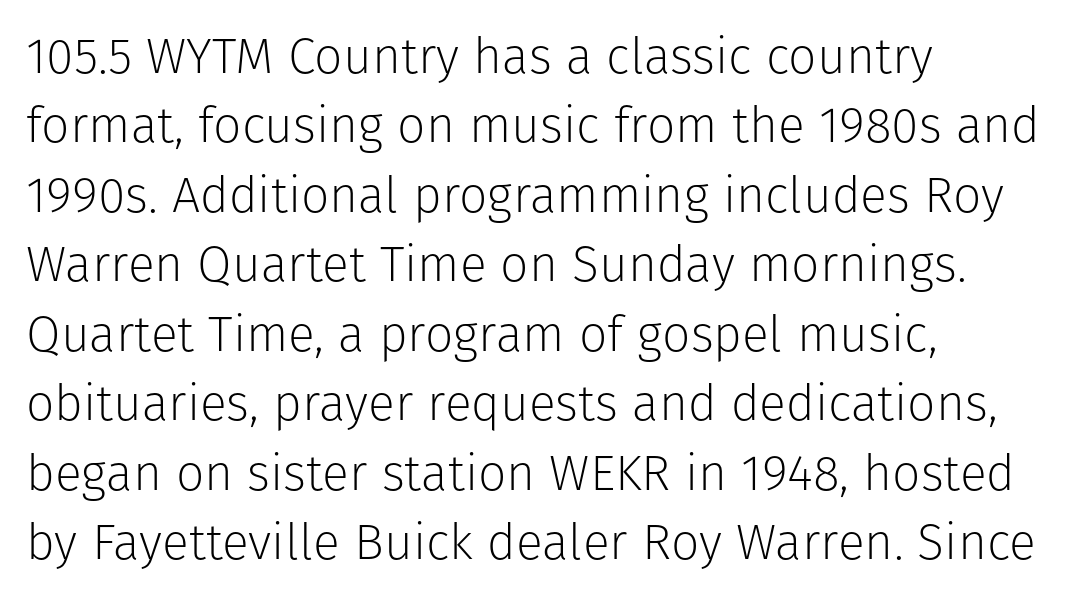
{"serif": "no", "italic": "no", "bold": "no", "weight": "light", "width": "normal", "stroke_contrast": "low", "x_height": "medium", "monospaced": "no", "underline": "no", "align": "left", "line_spacing": "normal", "line_spacing_ratio": 1.39, "letter_spacing": "normal", "letter_spacing_em": 0.0, "glyph_px": 50}
